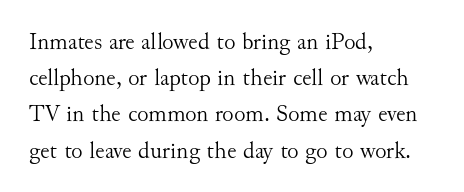
The image shows 24 px text type, upright; set left-aligned, normal line spacing (1.51x), normal letter spacing, not underlined.
